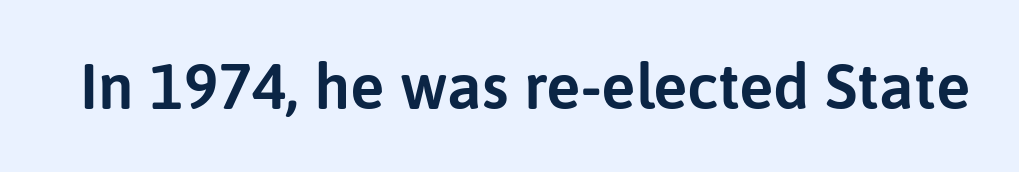
Q: Is the text italic (slanted)? A: No, it is upright.
Q: Is the typeface a serif or a sans-serif typeface? A: Sans-serif.
Q: Is the text underlined? A: No.
Q: Is the spacing between letters normal or unusually wide? A: Normal.
Q: Width (condensed, normal, or wide)? A: Normal.
Q: Stroke contrast? A: Low.
Q: x-height? A: Medium.
Q: Monospaced? A: No.
